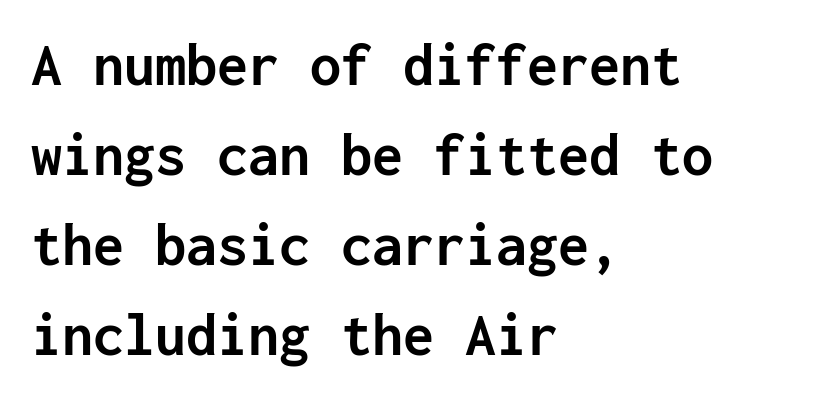
{"serif": "no", "italic": "no", "bold": "yes", "weight": "semibold", "width": "normal", "stroke_contrast": "low", "x_height": "medium", "monospaced": "yes", "underline": "no", "align": "left", "line_spacing": "normal", "line_spacing_ratio": 1.45, "letter_spacing": "normal", "letter_spacing_em": 0.0, "glyph_px": 62}
